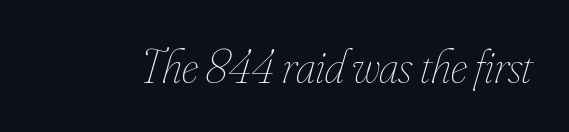
On a weight scale, this lands at 450 or below. Words appear dense and cohesive because spacing is normal. Rendered with sloped, italic letterforms. Is this a fixed-width face? No — the glyphs have proportional, varying widths. Underline: absent.
